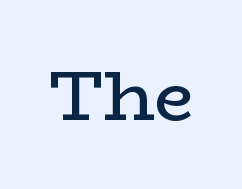
The image shows 71 px regular-weight, wide serif type, upright; set normal letter spacing, not underlined; low stroke contrast and a medium x-height.
